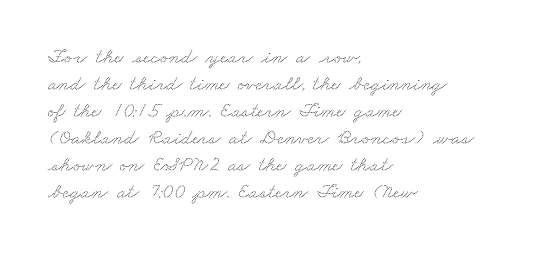
The image shows 21 px text type; set left-aligned, normal line spacing (1.29x), normal letter spacing, not underlined.
